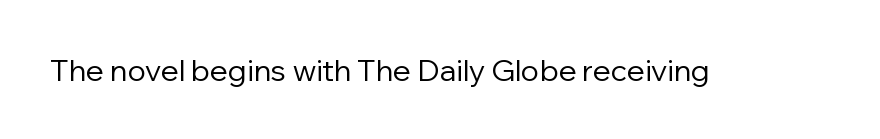
The image shows 30 px regular-weight sans-serif type, upright; set normal letter spacing, not underlined; low stroke contrast and a medium x-height.
